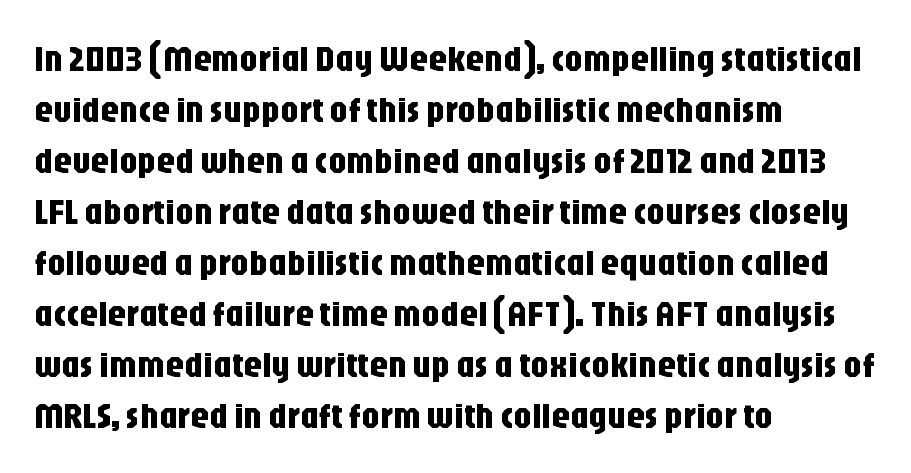
Every character sits straight up, as roman type does. Each row of text sits above clean, open space. The glyphs in this specimen are sans serif. Notice how the passage keeps a crisp vertical edge on the left only.
